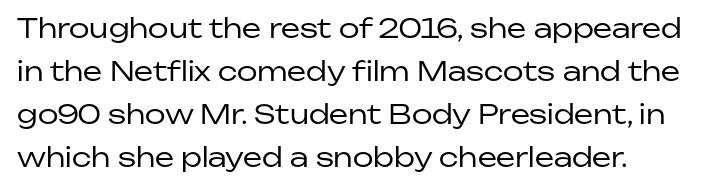
No heavy texture on the line: the type isn't bold. Honestly, the row spacing looks completely unremarkable. Has an underline been added? It has not. Here the glyphs are tracked normally, forming tight word shapes. Posture: straight, roman, zero tilt.
